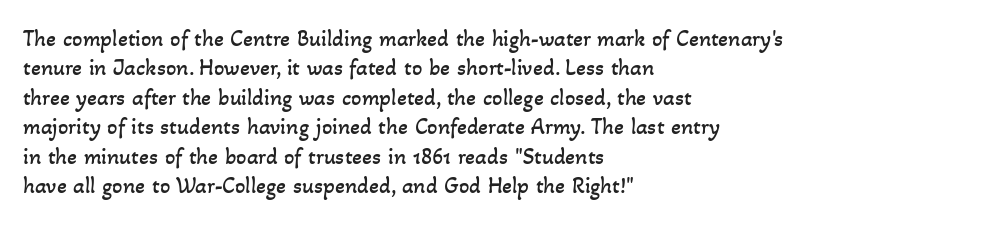
The image shows 23 px text type; set left-aligned, normal line spacing (1.28x), normal letter spacing, not underlined.
